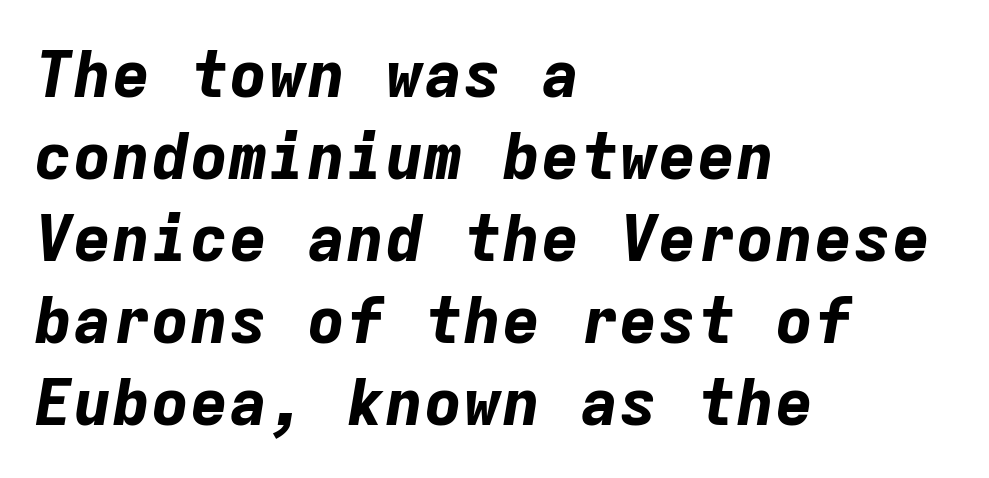
{"italic": "yes", "lean": "right", "slant_degrees": 9, "bold": "yes", "weight": "bold", "width": "normal", "stroke_contrast": "low", "x_height": "medium", "monospaced": "yes", "underline": "no", "align": "left", "line_spacing": "normal", "line_spacing_ratio": 1.26, "letter_spacing": "normal", "letter_spacing_em": 0.0, "glyph_px": 65}
